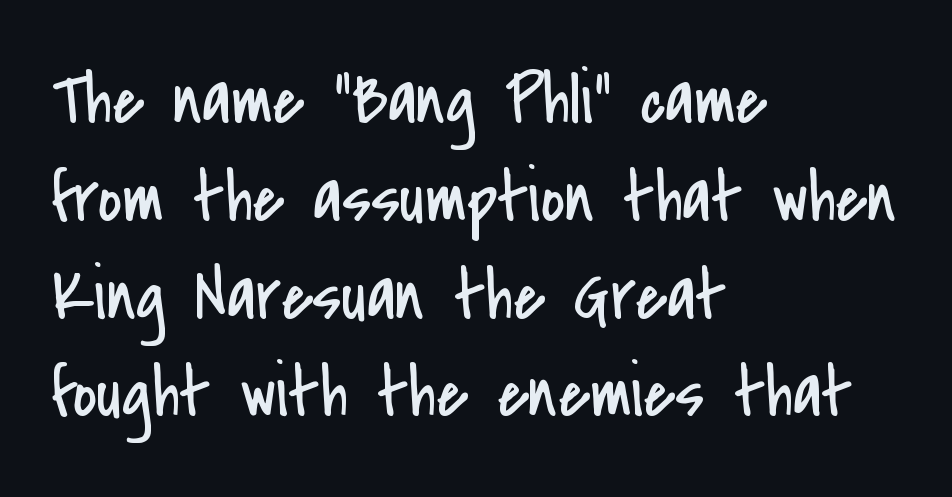
The image shows 73 px regular-weight, condensed sans-serif type, upright; set left-aligned, normal line spacing (1.34x), normal letter spacing, not underlined; low stroke contrast and a small x-height.
